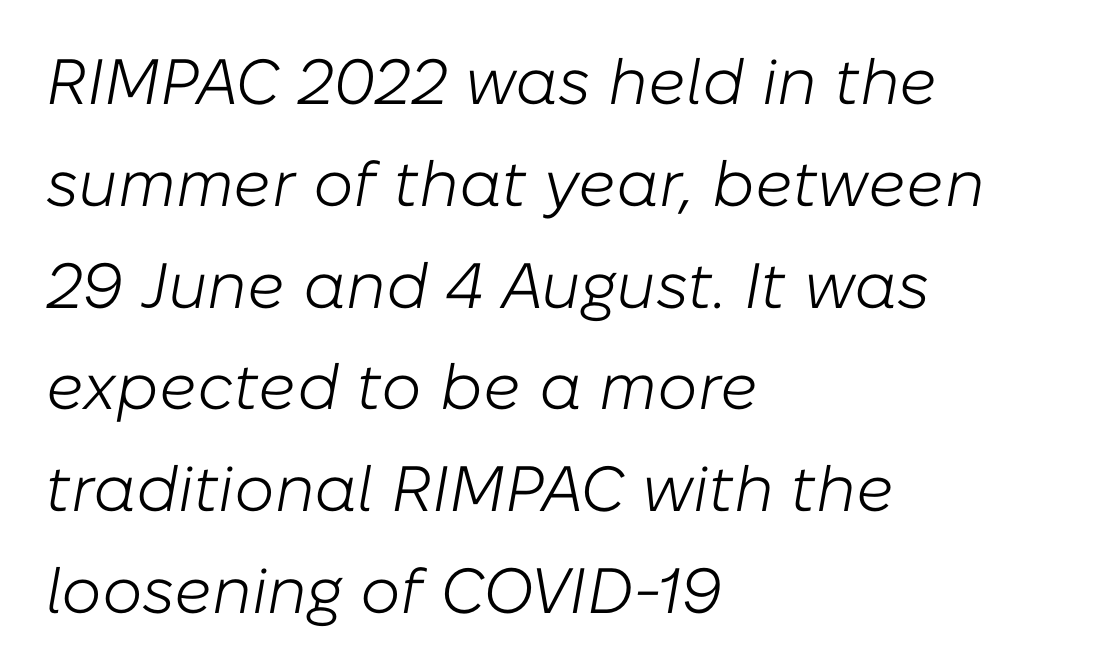
The strip under each line holds only bare page. Regular leading. Is this a fixed-width face? No — the glyphs have proportional, varying widths. Posture: slanted.
